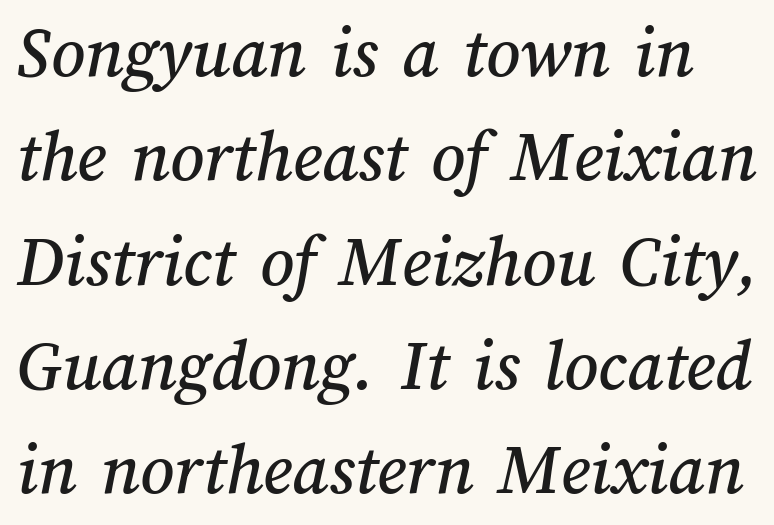
Q: Is the text underlined? A: No.
Q: Is the spacing between letters normal or unusually wide? A: Normal.
Q: Is the spacing between lines tight, normal or loose? A: Normal.
Q: Width (condensed, normal, or wide)? A: Normal.
Q: Stroke contrast? A: Medium.
Q: x-height? A: Medium.
Q: Monospaced? A: No.
